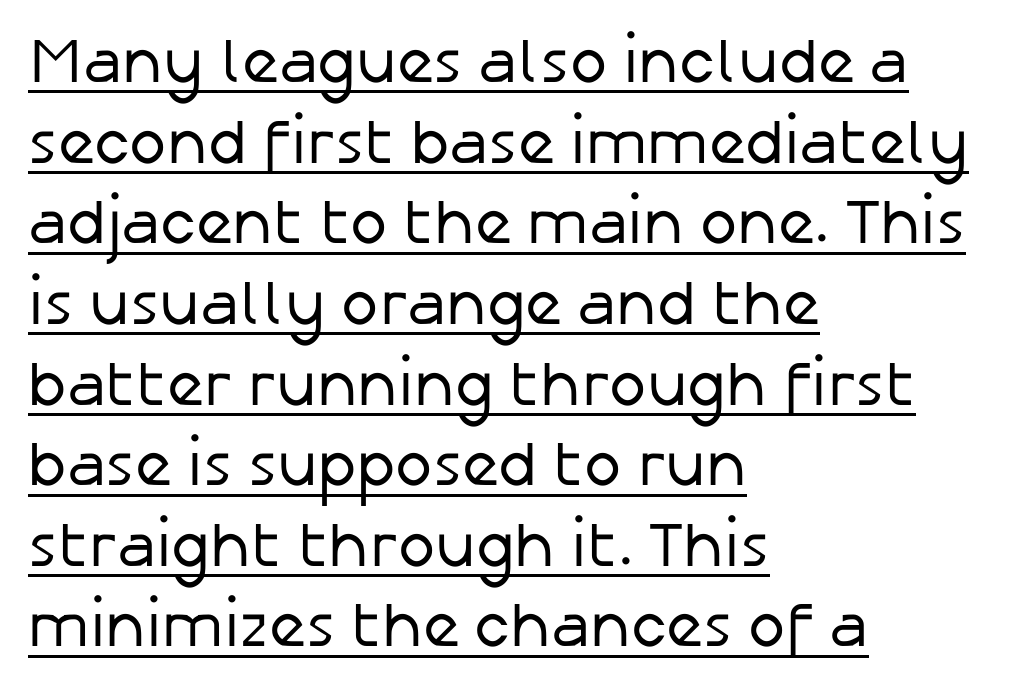
Do the characters align in a grid? No, the font is proportional. If you drew a ruler down the left edge, every line would touch it. Observe the ordinary spacing: letters are neighbours, not strangers. What kind of face is this? One without serifs — a sans. Italic: no, the glyphs are upright roman.
